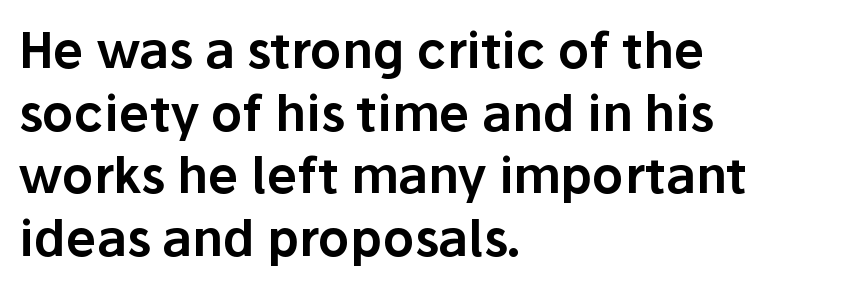
The passage shown is typeset with a sans-serif family. The foot of each line stays bare and open. Character widths vary here, with narrow letters taking less room than wide ones. The lettering holds an erect, upright posture throughout. Honestly, the letter spacing is just normal — you wouldn't notice it.
